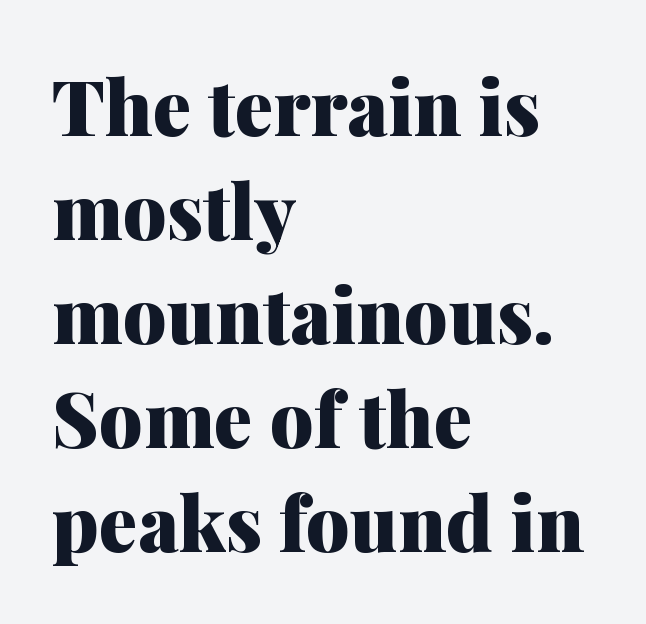
The image shows 77 px heavy serif type, upright; set left-aligned, normal line spacing (1.35x), normal letter spacing, not underlined; medium stroke contrast and a medium x-height.
